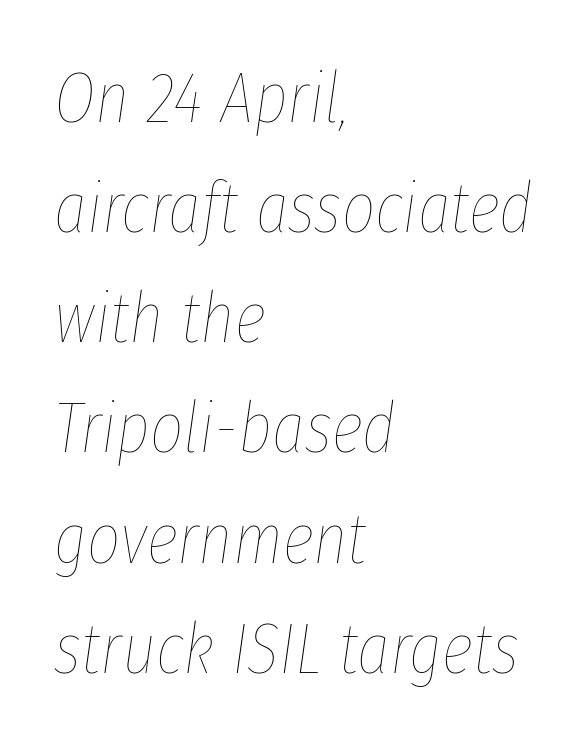
The image shows 72 px thin, condensed type, italic (leaning right); set left-aligned, normal line spacing (1.53x), normal letter spacing, not underlined; low stroke contrast and a medium x-height.
